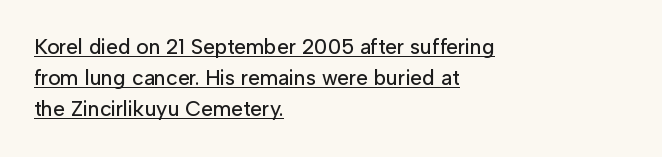
{"italic": "no", "underline": "yes", "align": "left", "line_spacing": "normal", "line_spacing_ratio": 1.48, "letter_spacing": "normal", "letter_spacing_em": 0.0, "glyph_px": 21}
